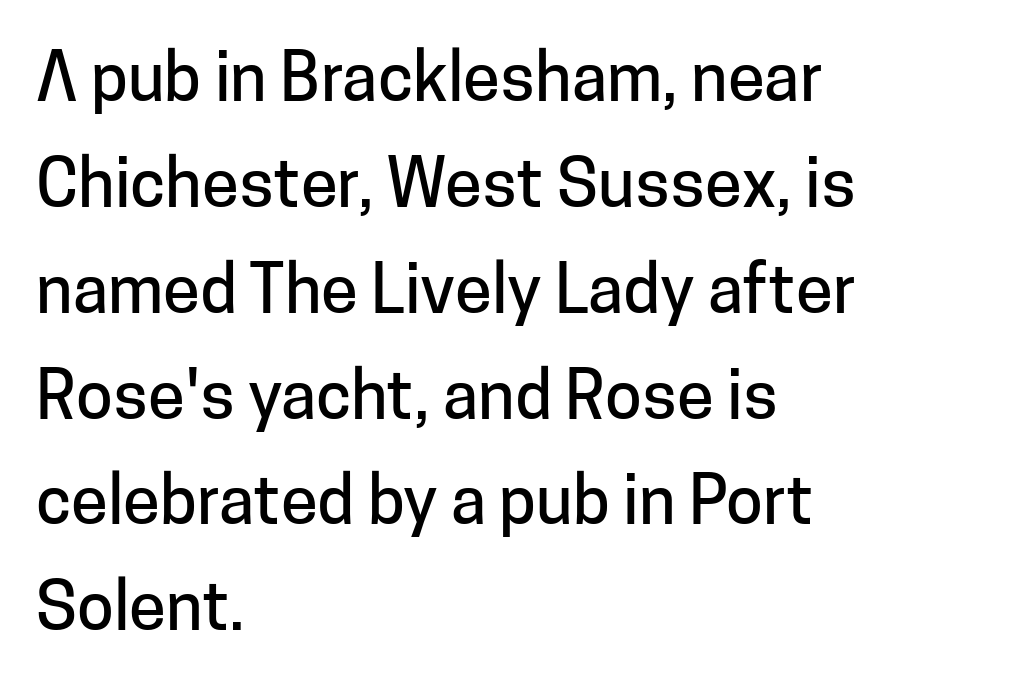
The designer left line spacing at the default. Typographically, this falls in the sans-serif category. Is the letter spacing exaggerated? No — it looks like the ordinary default. The rendering uses natural spacing where letterforms have individual widths. Does the lettering tilt? It doesn't — this is upright. The typesetter chose a ragged-right arrangement here.
